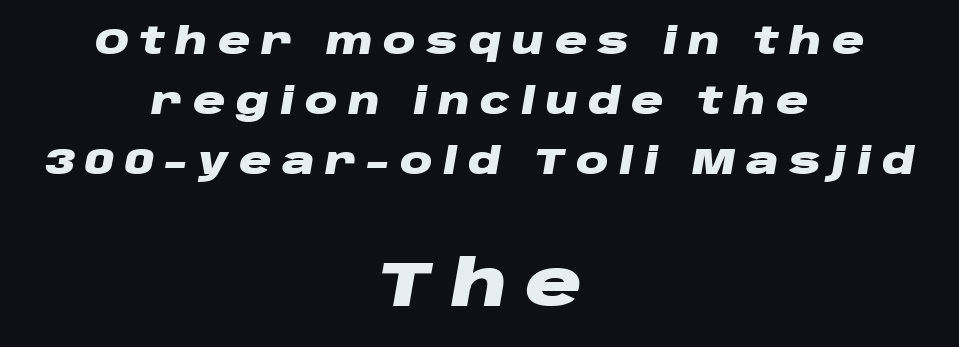
{"italic": "yes", "lean": "right", "slant_degrees": 10, "bold": "yes", "weight": "heavy", "width": "wide", "stroke_contrast": "low", "x_height": "large", "monospaced": "no", "underline": "no", "align": "center", "line_spacing": "normal", "line_spacing_ratio": 1.66, "letter_spacing": "wide", "letter_spacing_em": 0.29, "larger_block": "second", "size_ratio": 1.75, "glyph_px": 63}
